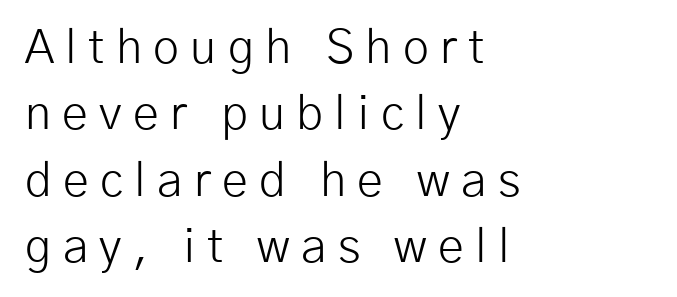
Q: Is the text bold? A: No.
Q: Is the text italic (slanted)? A: No, it is upright.
Q: Is the typeface a serif or a sans-serif typeface? A: Sans-serif.
Q: Is the text underlined? A: No.
Q: How is the paragraph aligned? A: Left-aligned.
Q: Is the spacing between letters normal or unusually wide? A: Unusually wide.
Q: Is the spacing between lines tight, normal or loose? A: Normal.
Q: Width (condensed, normal, or wide)? A: Normal.
Q: Stroke contrast? A: Low.
Q: x-height? A: Medium.
Q: Monospaced? A: No.
